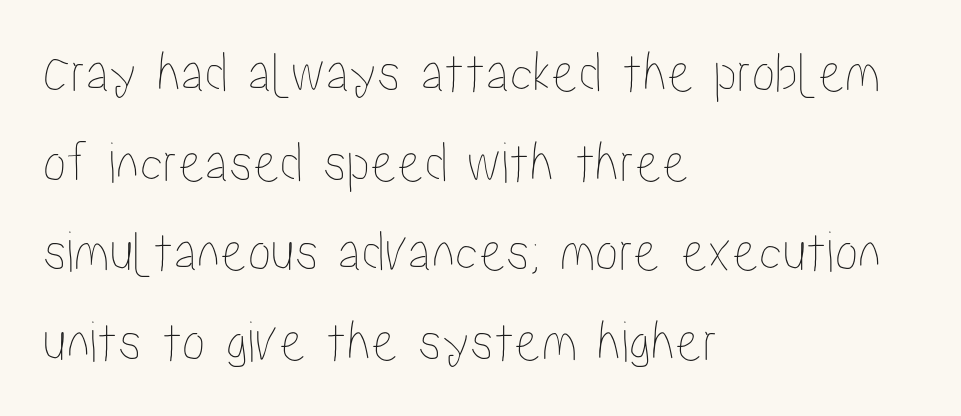
Q: Is the text italic (slanted)? A: No, it is upright.
Q: Is the text underlined? A: No.
Q: How is the paragraph aligned? A: Left-aligned.
Q: Is the spacing between letters normal or unusually wide? A: Normal.
Q: Is the spacing between lines tight, normal or loose? A: Normal.
Q: Width (condensed, normal, or wide)? A: Condensed.
Q: Stroke contrast? A: Low.
Q: x-height? A: Medium.
Q: Monospaced? A: No.
